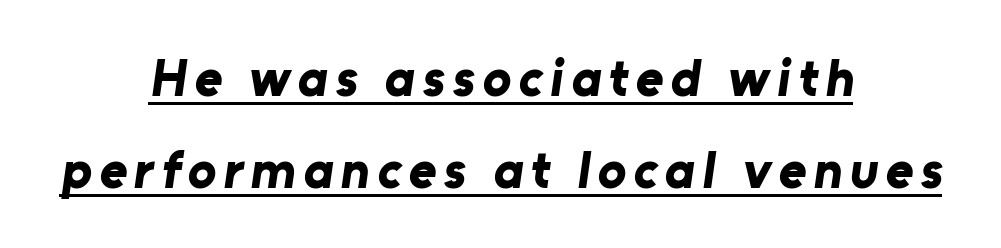
Think of a printed novel: that variable character pitch is what you see here. Where is the straight margin? There isn't one; the lines are centered. The font family rendered here belongs to the sans-serif group. Has an underline been added? It has. Does the weight exceed regular? Yes, all the way to bold.
